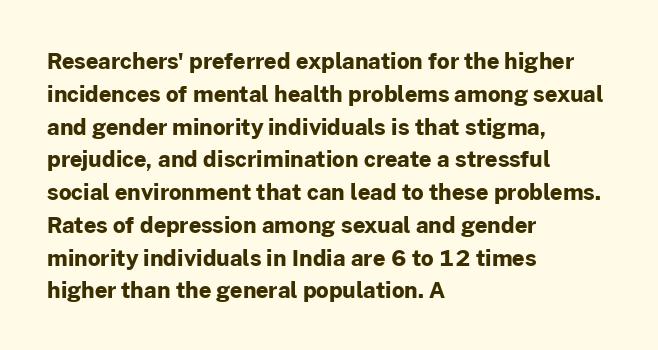
Nobody touched the tracking dial on this one. Alignment: flush left. Tall strokes in this sample are plumb rather than angled. Weight: bold.
